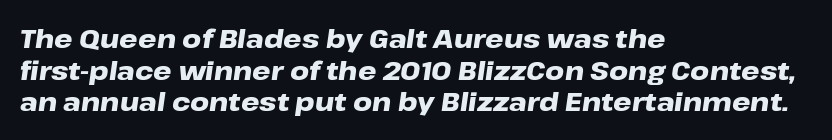
Q: Is the text bold? A: Yes.
Q: Is the text italic (slanted)? A: Yes, it leans right by about 8 degrees.
Q: Is the text underlined? A: No.
Q: How is the paragraph aligned? A: Left-aligned.
Q: Is the spacing between letters normal or unusually wide? A: Normal.
